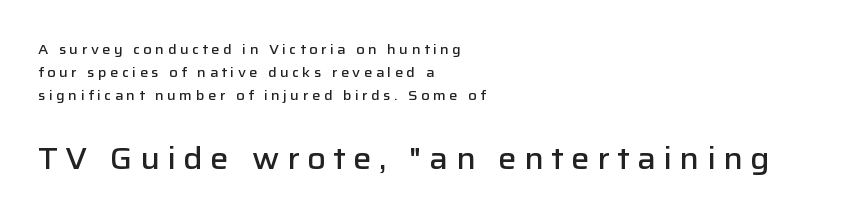
Q: Is the text bold? A: Semi-bold.
Q: Is the text italic (slanted)? A: No, it is upright.
Q: Is the typeface a serif or a sans-serif typeface? A: Sans-serif.
Q: Is the text underlined? A: No.
Q: How is the paragraph aligned? A: Left-aligned.
Q: Is the spacing between letters normal or unusually wide? A: Unusually wide.
Q: Is the spacing between lines tight, normal or loose? A: Normal.
Q: Which block of text is set in a larger size, the first (top) or the second (bottom)? A: The second (bottom) one.
Q: Width (condensed, normal, or wide)? A: Normal.
Q: Stroke contrast? A: Low.
Q: x-height? A: Medium.
Q: Monospaced? A: No.
